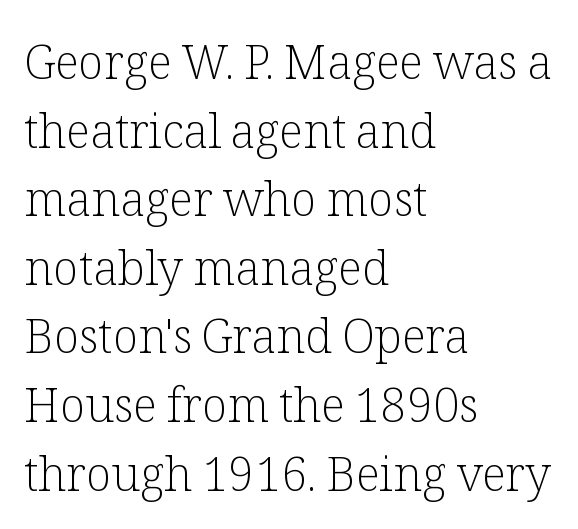
Q: Is the text bold? A: No.
Q: Is the text italic (slanted)? A: No, it is upright.
Q: Is the typeface a serif or a sans-serif typeface? A: Serif.
Q: Is the text underlined? A: No.
Q: How is the paragraph aligned? A: Left-aligned.
Q: Is the spacing between letters normal or unusually wide? A: Normal.
Q: Is the spacing between lines tight, normal or loose? A: Normal.
Q: Width (condensed, normal, or wide)? A: Normal.
Q: Stroke contrast? A: Low.
Q: x-height? A: Medium.
Q: Monospaced? A: No.
